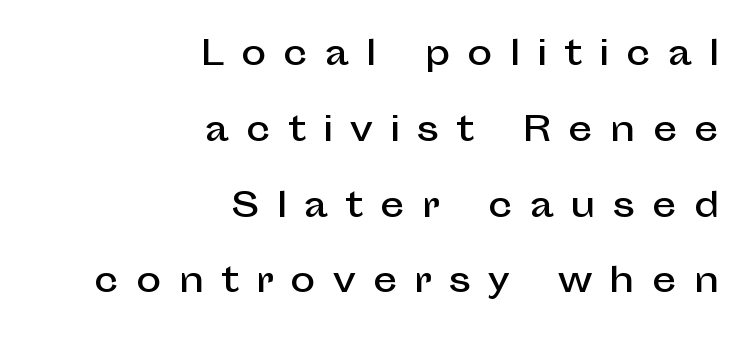
The image shows 34 px sans-serif type, upright; set right-aligned, loose line spacing (2.23x), unusually wide letter spacing (+0.5 em), not underlined; low stroke contrast and a medium x-height.
